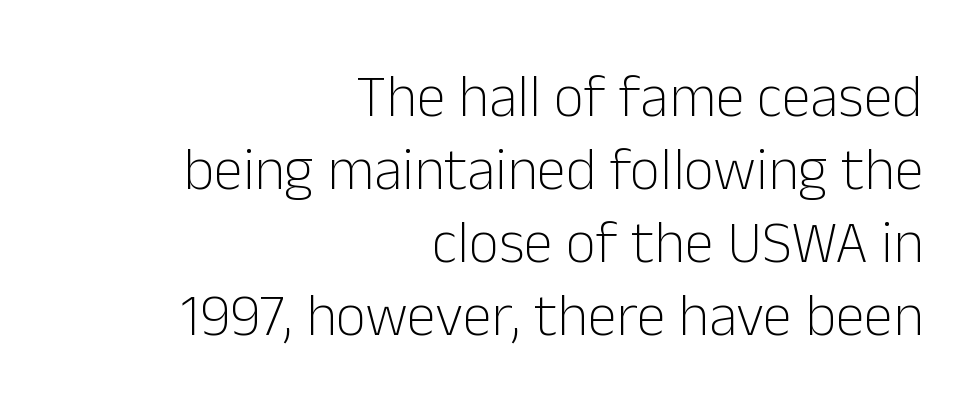
{"serif": "no", "italic": "no", "bold": "no", "weight": "light", "width": "normal", "stroke_contrast": "low", "x_height": "medium", "monospaced": "no", "underline": "no", "align": "right", "line_spacing_ratio": 1.24, "letter_spacing": "normal", "letter_spacing_em": 0.0, "glyph_px": 59}
